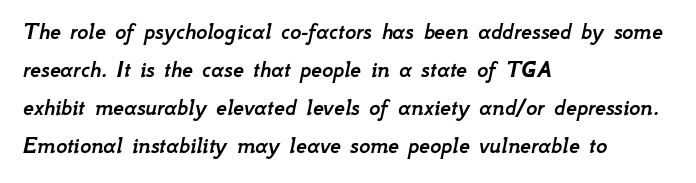
{"italic": "yes", "lean": "right", "slant_degrees": 12, "underline": "no", "align": "left", "line_spacing": "normal", "line_spacing_ratio": 1.59, "letter_spacing": "normal", "letter_spacing_em": 0.0, "glyph_px": 24}
